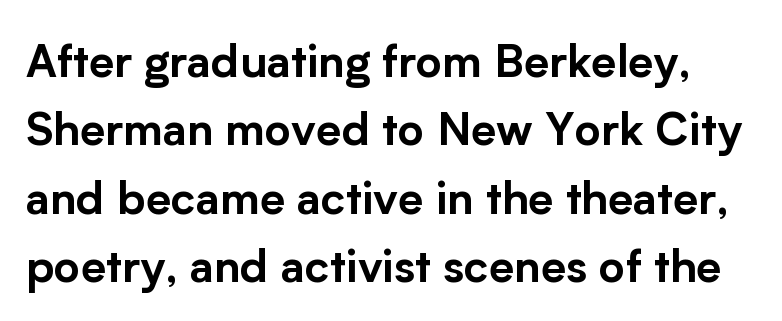
Q: Is the text italic (slanted)? A: No, it is upright.
Q: Is the typeface a serif or a sans-serif typeface? A: Sans-serif.
Q: Is the text underlined? A: No.
Q: Is the spacing between letters normal or unusually wide? A: Normal.
Q: Is the spacing between lines tight, normal or loose? A: Normal.
Q: Width (condensed, normal, or wide)? A: Normal.
Q: Stroke contrast? A: Low.
Q: x-height? A: Medium.
Q: Monospaced? A: No.
